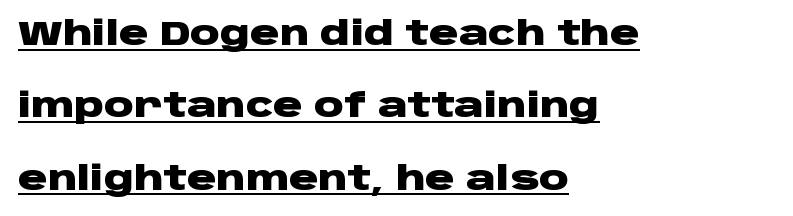
The image shows 33 px heavy, wide sans-serif type, upright; set left-aligned, loose line spacing (2.19x), normal letter spacing, underlined; low stroke contrast and a large x-height.
